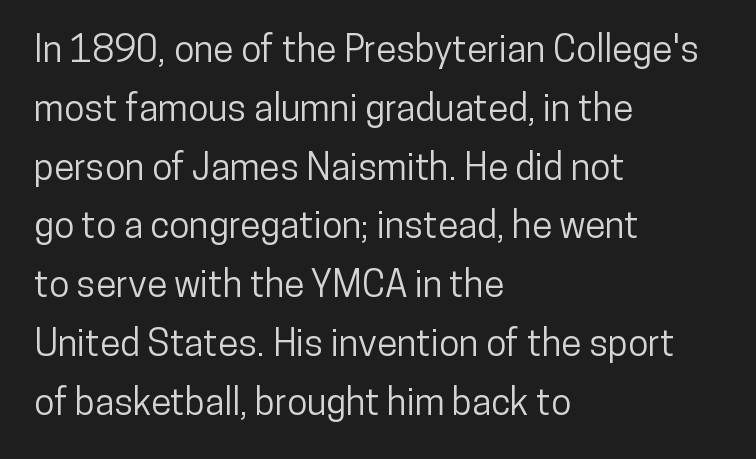
Line starts are locked; line ends wander. Character widths vary here, with narrow letters taking less room than wide ones. A clean baseline with only descenders dipping below it. Nothing unusual about the tracking: characters are spaced as the font intends. Notice how descenders clear the ascenders below comfortably — that's standard leading. Style check: upright.
